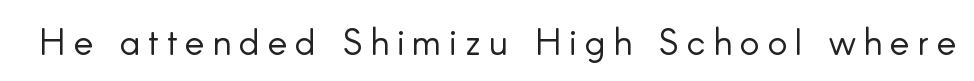
{"serif": "no", "italic": "no", "bold": "no", "weight": "light", "width": "normal", "stroke_contrast": "low", "x_height": "small", "monospaced": "no", "underline": "no", "letter_spacing": "wide", "letter_spacing_em": 0.21, "glyph_px": 37}
